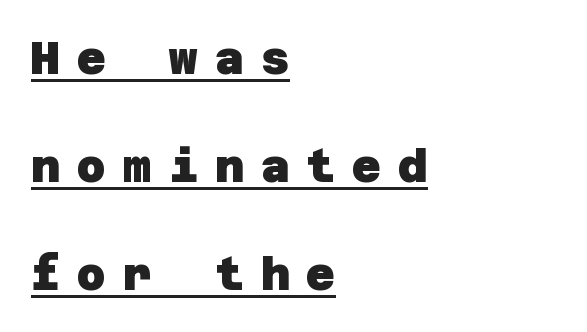
In terms of letterspacing, this is a distinctly airy, spread setting. Underline: present. Its strokes are broad and dark, the hallmark of bold type. All the whitespace from short lines collects on the right. Font category for this specimen: sans-serif.
